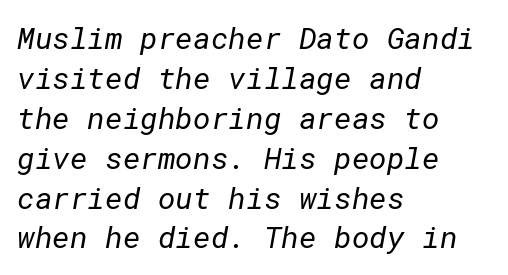
{"serif": "no", "bold": "no", "weight": "regular", "width": "normal", "stroke_contrast": "low", "x_height": "medium", "underline": "no", "align": "left", "line_spacing": "normal", "line_spacing_ratio": 1.33, "letter_spacing": "normal", "letter_spacing_em": 0.0, "glyph_px": 30}
